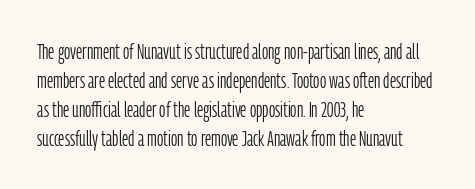
The image shows 22 px text type, upright; set left-aligned, normal line spacing (1.32x), normal letter spacing, not underlined.
